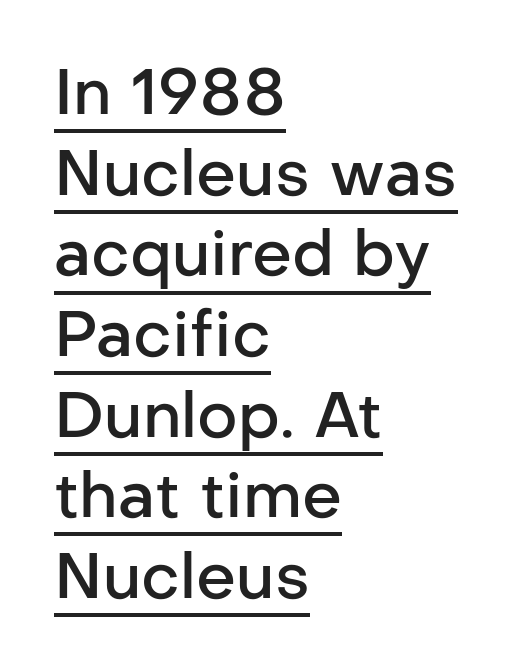
Q: Is the text bold? A: Semi-bold.
Q: Is the text italic (slanted)? A: No, it is upright.
Q: Is the typeface a serif or a sans-serif typeface? A: Sans-serif.
Q: Is the text underlined? A: Yes.
Q: How is the paragraph aligned? A: Left-aligned.
Q: Is the spacing between letters normal or unusually wide? A: Normal.
Q: Is the spacing between lines tight, normal or loose? A: Normal.
Q: Width (condensed, normal, or wide)? A: Normal.
Q: Stroke contrast? A: Low.
Q: x-height? A: Medium.
Q: Monospaced? A: No.
